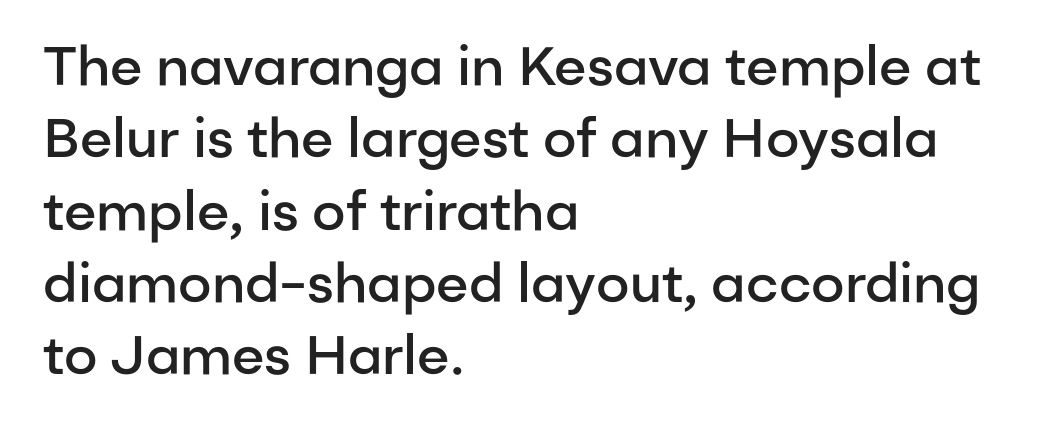
{"serif": "no", "italic": "no", "bold": "semi", "weight": "semibold", "width": "normal", "stroke_contrast": "low", "x_height": "medium", "monospaced": "no", "underline": "no", "align": "left", "line_spacing": "normal", "line_spacing_ratio": 1.34, "letter_spacing": "normal", "letter_spacing_em": 0.0, "glyph_px": 54}
